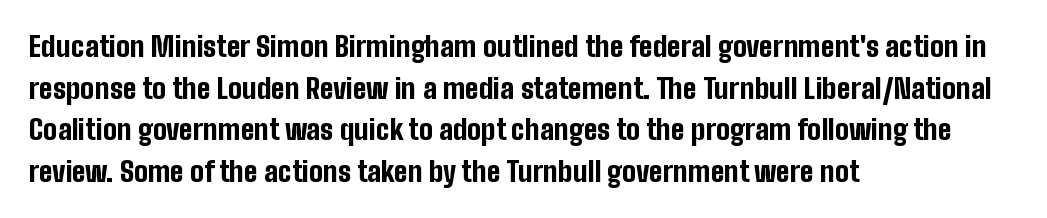
Q: Is the text bold? A: Yes.
Q: Is the text italic (slanted)? A: No, it is upright.
Q: Is the typeface a serif or a sans-serif typeface? A: Sans-serif.
Q: Is the text underlined? A: No.
Q: How is the paragraph aligned? A: Left-aligned.
Q: Is the spacing between letters normal or unusually wide? A: Normal.
Q: Is the spacing between lines tight, normal or loose? A: Normal.
Q: Width (condensed, normal, or wide)? A: Condensed.
Q: Stroke contrast? A: Low.
Q: x-height? A: Medium.
Q: Monospaced? A: No.
